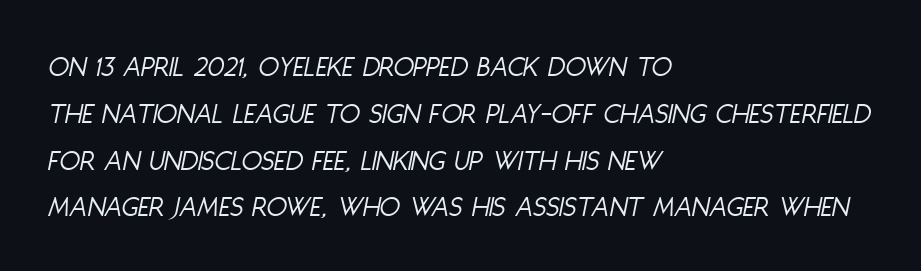
The image shows 30 px light, condensed type, italic (leaning right); set left-aligned, normal line spacing (1.56x), normal letter spacing, not underlined; low stroke contrast and a large x-height.
